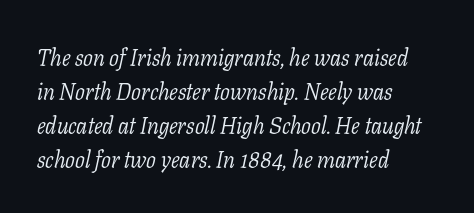
Q: Is the text bold? A: No.
Q: Is the text italic (slanted)? A: Yes, it leans right by about 11 degrees.
Q: Is the text underlined? A: No.
Q: How is the paragraph aligned? A: Left-aligned.
Q: Is the spacing between letters normal or unusually wide? A: Normal.
Q: Is the spacing between lines tight, normal or loose? A: Normal.
